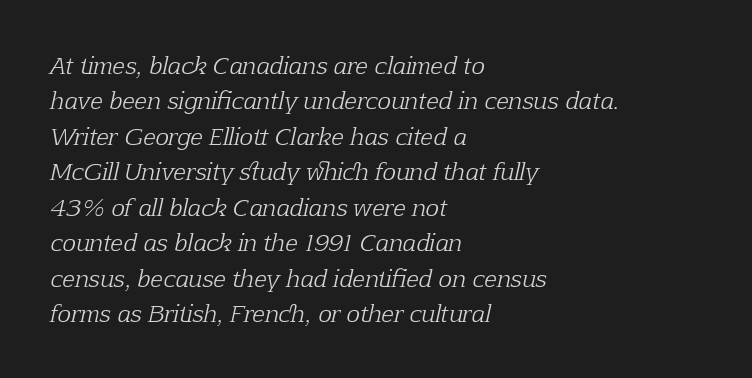
Q: Is the text bold? A: No.
Q: Is the text italic (slanted)? A: Yes, it leans right by about 12 degrees.
Q: Is the text underlined? A: No.
Q: How is the paragraph aligned? A: Left-aligned.
Q: Is the spacing between letters normal or unusually wide? A: Normal.
Q: Is the spacing between lines tight, normal or loose? A: Normal.
